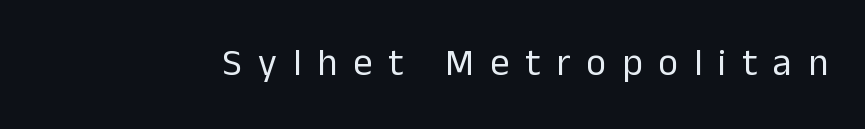
{"serif": "no", "italic": "no", "bold": "no", "weight": "regular", "width": "normal", "stroke_contrast": "low", "x_height": "medium", "monospaced": "no", "underline": "no", "letter_spacing": "wide", "letter_spacing_em": 0.42, "glyph_px": 38}
